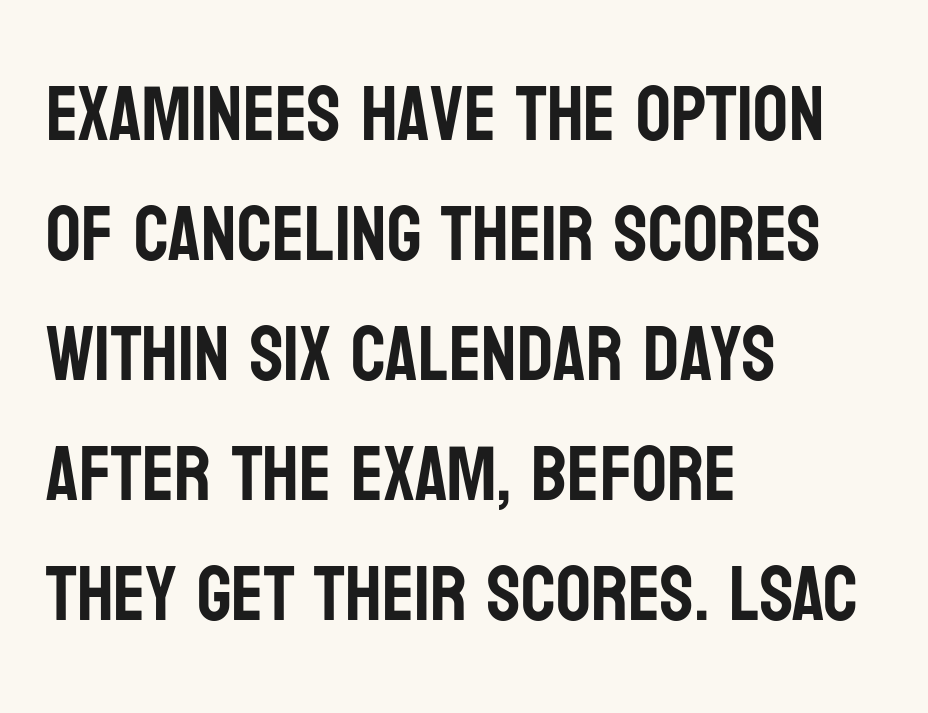
Posture: vertical. Look at the bottom of the vertical strokes: they stop flat, with no serifs. The lines in this sample share a left origin and differ only in where they stop. Bare-footed words on every line.
